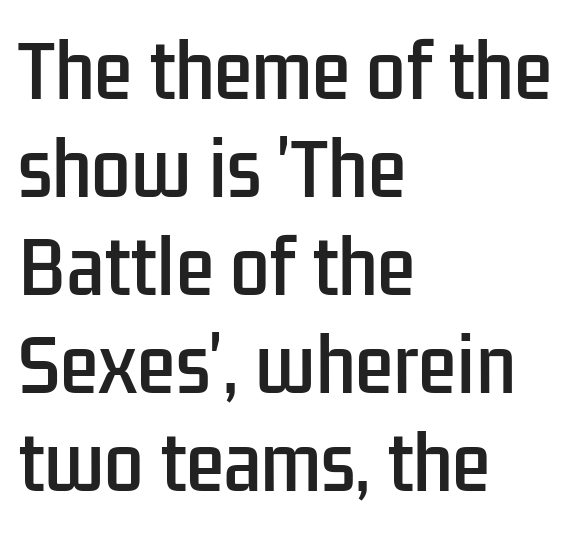
Examine the stroke ends and you'll find no serifs. These lines are rendered in a variable-pitch font. Spacing between characters is what you'd get straight out of the box. If you drew a ruler down the left edge, every line would touch it. Tall strokes in this sample are plumb rather than angled. Underline: absent.
